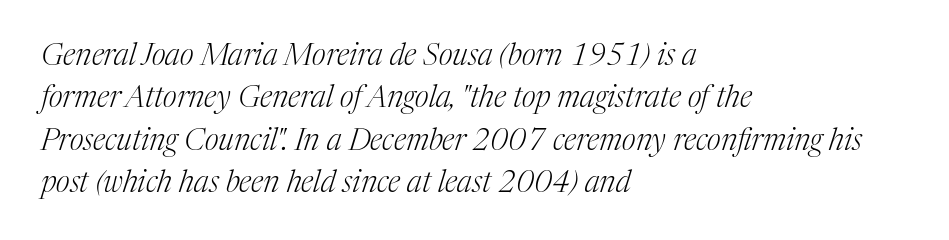
{"serif": "yes", "italic": "yes", "lean": "right", "slant_degrees": 17, "bold": "no", "weight": "light", "width": "normal", "stroke_contrast": "medium", "x_height": "medium", "monospaced": "no", "underline": "no", "align": "left", "line_spacing": "normal", "line_spacing_ratio": 1.41, "letter_spacing": "normal", "letter_spacing_em": 0.0, "glyph_px": 30}
